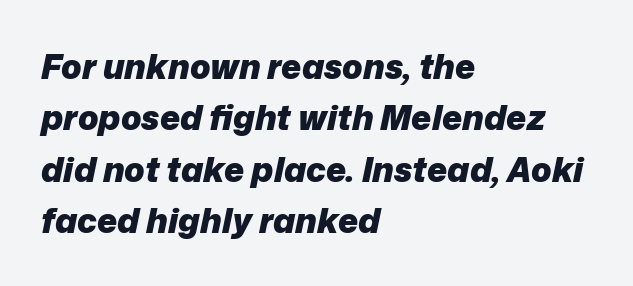
{"italic": "yes", "lean": "right", "slant_degrees": 12, "bold": "yes", "weight": "heavy", "width": "normal", "stroke_contrast": "low", "x_height": "medium", "monospaced": "no", "underline": "no", "align": "left", "line_spacing": "normal", "line_spacing_ratio": 1.51, "letter_spacing": "normal", "letter_spacing_em": 0.0, "glyph_px": 34}
